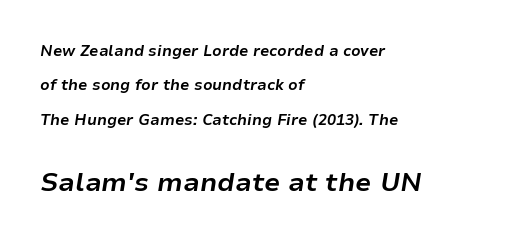
Typesetter's note — lower block bumped up in size, upper block left smaller. The paragraph shown leans on its left margin. The foot of each line stays bare and open. Widely set lines give the paragraph a tall, airy silhouette.
